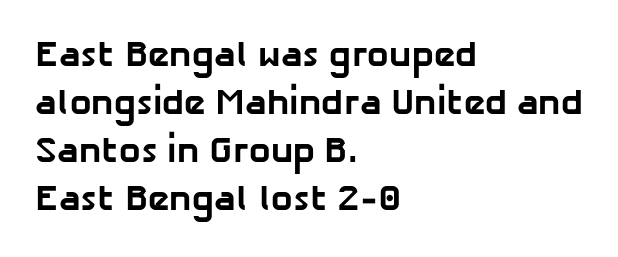
{"serif": "no", "bold": "yes", "weight": "bold", "width": "normal", "stroke_contrast": "low", "x_height": "medium", "monospaced": "no", "underline": "no", "align": "left", "line_spacing": "normal", "line_spacing_ratio": 1.33, "letter_spacing": "normal", "letter_spacing_em": 0.0, "glyph_px": 36}
